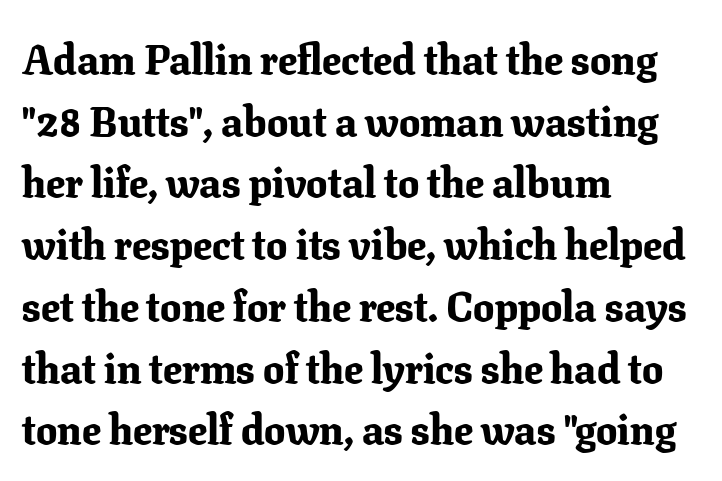
The lines are quadded left. The letters stand straight up with perfectly vertical stems. To sum up the face: it has serifs. Do the characters align in a grid? No, the font is proportional. Default kerning and tracking; the words read as compact shapes. On the weight axis this lands at bold, roughly 700.
